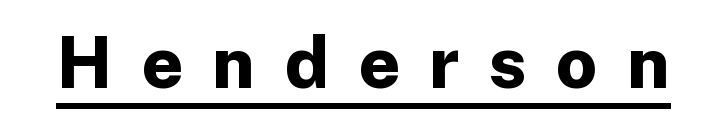
Examine the stroke ends and you'll find no serifs. Style check: upright. The sample has been set heavy, in full bold. Think of a printed novel: that variable character pitch is what you see here.
